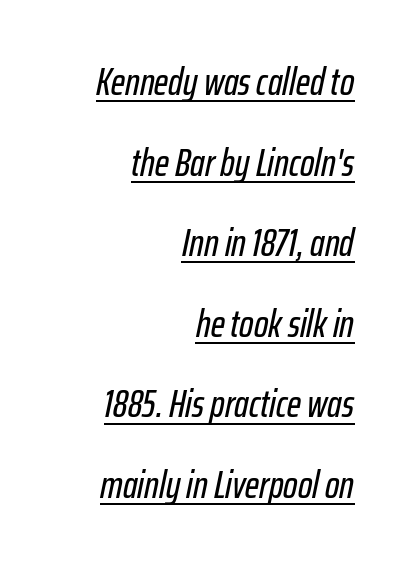
The image shows 38 px condensed type, italic (leaning right); set right-aligned, loose line spacing (2.12x), normal letter spacing, underlined; low stroke contrast and a medium x-height.
